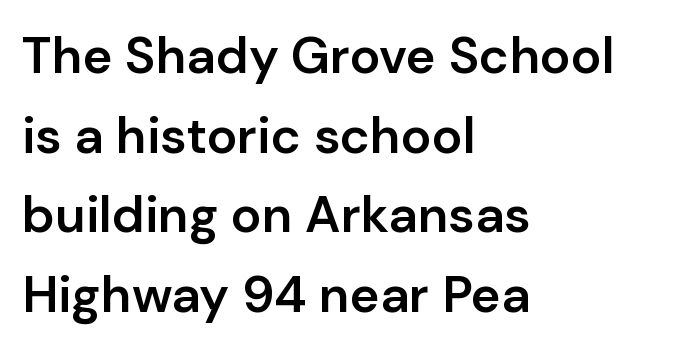
Spacing verdict: proportional, widths tailored to each character. This sample uses a sans-serif face. Stroke thickness is moderately raised; the sample reads as semibold. This is roman type, the default non-slanted kind. The gaps between neighbouring characters are ordinary and unremarkable.
